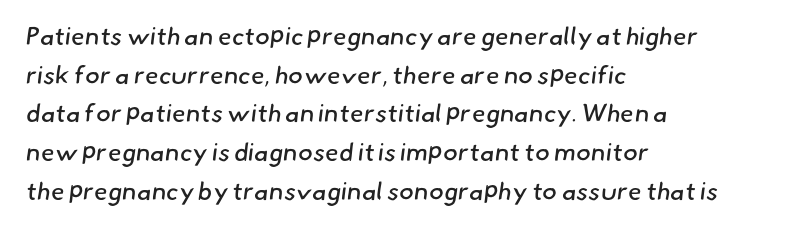
Q: Is the text bold? A: No.
Q: Is the text underlined? A: No.
Q: How is the paragraph aligned? A: Left-aligned.
Q: Is the spacing between letters normal or unusually wide? A: Normal.
Q: Is the spacing between lines tight, normal or loose? A: Normal.
